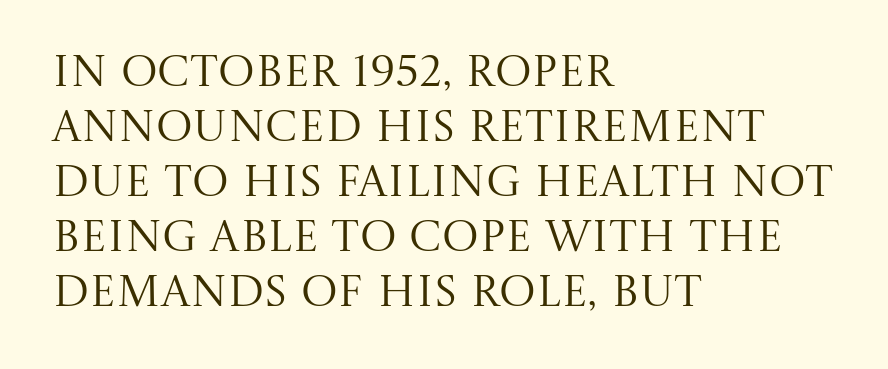
{"serif": "yes", "italic": "no", "bold": "no", "weight": "regular", "width": "normal", "stroke_contrast": "medium", "x_height": "large", "monospaced": "no", "underline": "no", "align": "left", "line_spacing": "normal", "line_spacing_ratio": 1.25, "letter_spacing": "normal", "letter_spacing_em": 0.0, "glyph_px": 44}
